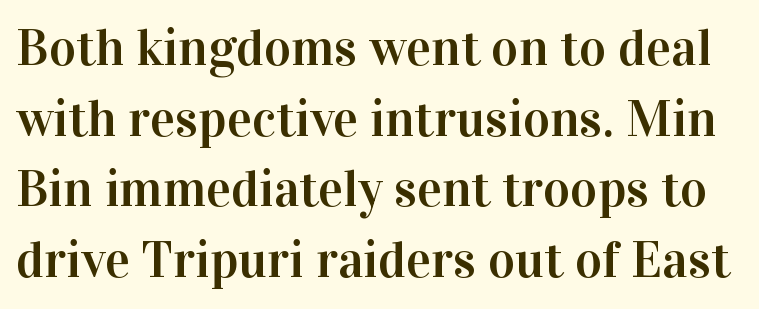
Q: Is the text italic (slanted)? A: No, it is upright.
Q: Is the typeface a serif or a sans-serif typeface? A: Serif.
Q: Is the text underlined? A: No.
Q: Is the spacing between letters normal or unusually wide? A: Normal.
Q: Is the spacing between lines tight, normal or loose? A: Normal.
Q: Width (condensed, normal, or wide)? A: Normal.
Q: Stroke contrast? A: High.
Q: x-height? A: Medium.
Q: Monospaced? A: No.
